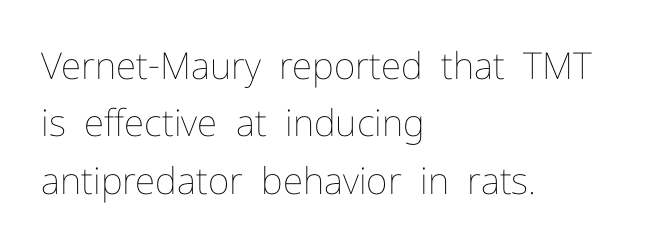
The line-height multiplier appears to be the usual default. Letter spacing: default. Ascenders rise straight up at ninety degrees. The gap between lines stays unmarked.
